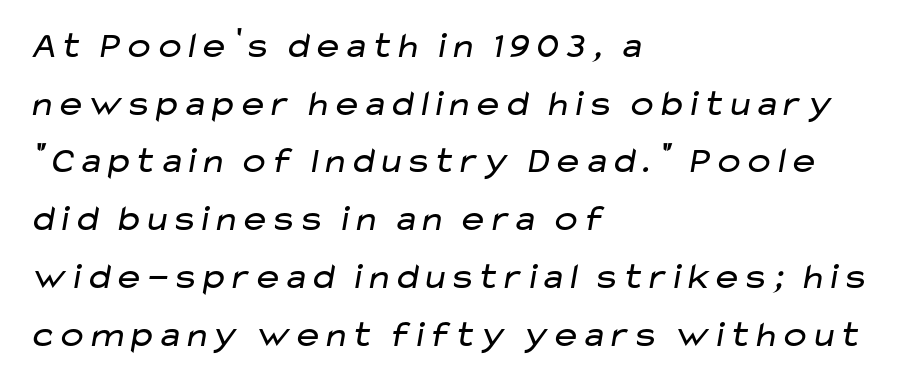
Q: Is the text bold? A: No.
Q: Is the typeface a serif or a sans-serif typeface? A: Sans-serif.
Q: Is the text underlined? A: No.
Q: How is the paragraph aligned? A: Left-aligned.
Q: Is the spacing between letters normal or unusually wide? A: Normal.
Q: Is the spacing between lines tight, normal or loose? A: Normal.
Q: Width (condensed, normal, or wide)? A: Wide.
Q: Stroke contrast? A: Low.
Q: x-height? A: Medium.
Q: Monospaced? A: No.
